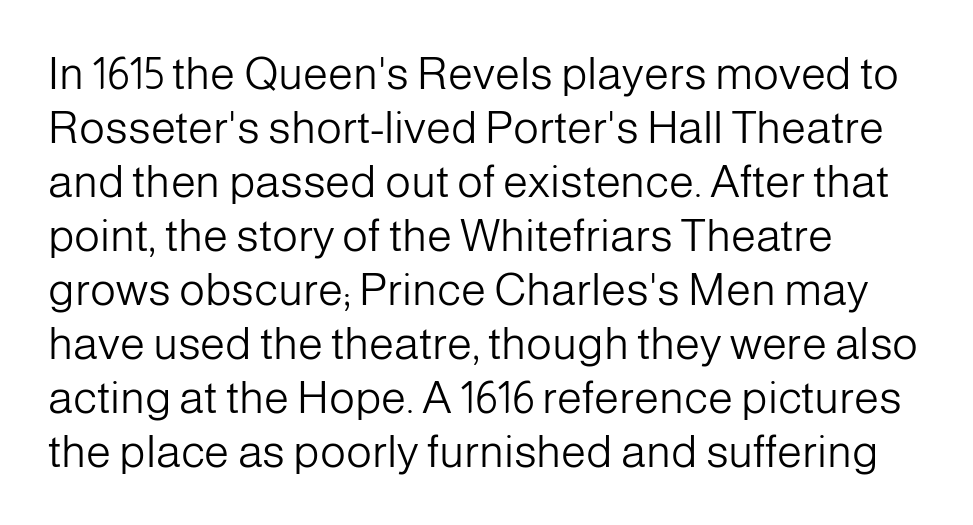
{"serif": "no", "italic": "no", "bold": "no", "weight": "light", "width": "normal", "stroke_contrast": "low", "x_height": "medium", "monospaced": "no", "underline": "no", "align": "left", "line_spacing_ratio": 1.2, "letter_spacing": "normal", "letter_spacing_em": 0.0, "glyph_px": 45}
